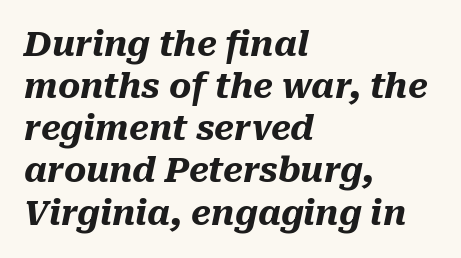
{"italic": "yes", "lean": "right", "slant_degrees": 10, "bold": "yes", "weight": "heavy", "width": "normal", "stroke_contrast": "medium", "x_height": "medium", "monospaced": "no", "underline": "no", "align": "left", "line_spacing_ratio": 1.24, "letter_spacing": "normal", "letter_spacing_em": 0.0, "glyph_px": 34}
